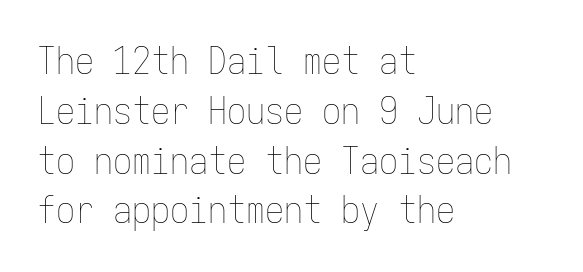
{"italic": "no", "bold": "no", "weight": "thin", "width": "condensed", "stroke_contrast": "low", "x_height": "medium", "monospaced": "yes", "underline": "no", "align": "left", "line_spacing": "normal", "line_spacing_ratio": 1.31, "letter_spacing": "normal", "letter_spacing_em": 0.0, "glyph_px": 38}
